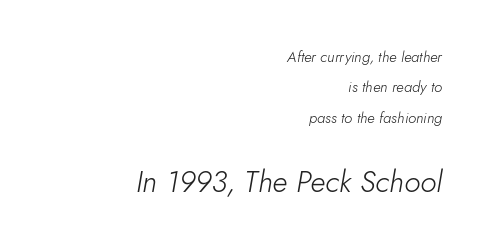
The image shows 30 px light type, italic (leaning right); set right-aligned, loose line spacing (2.03x), normal letter spacing, not underlined; the second (bottom) block is 2.0x larger; low stroke contrast and a small x-height.
